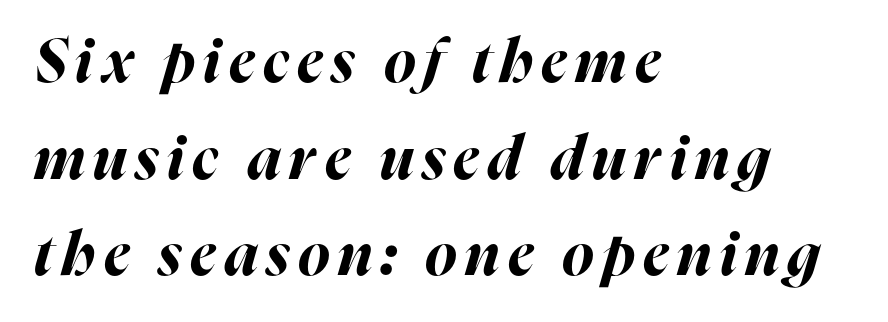
Q: Is the text bold? A: Yes.
Q: Is the text italic (slanted)? A: Yes, it leans right by about 16 degrees.
Q: Is the text underlined? A: No.
Q: How is the paragraph aligned? A: Left-aligned.
Q: Is the spacing between lines tight, normal or loose? A: Normal.
Q: Width (condensed, normal, or wide)? A: Normal.
Q: Stroke contrast? A: High.
Q: x-height? A: Medium.
Q: Monospaced? A: No.
